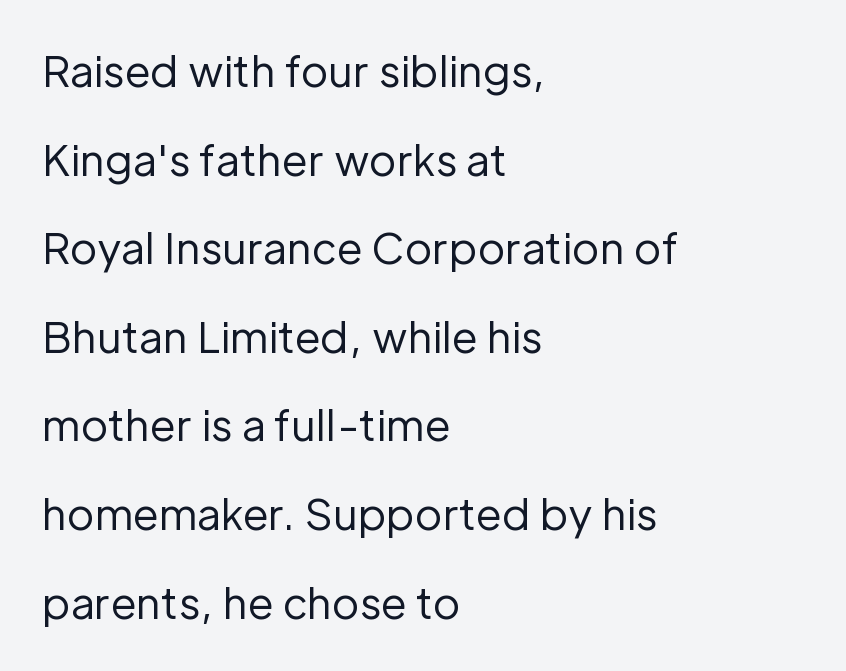
Q: Is the text bold? A: No.
Q: Is the text italic (slanted)? A: No, it is upright.
Q: Is the typeface a serif or a sans-serif typeface? A: Sans-serif.
Q: Is the text underlined? A: No.
Q: How is the paragraph aligned? A: Left-aligned.
Q: Is the spacing between letters normal or unusually wide? A: Normal.
Q: Is the spacing between lines tight, normal or loose? A: Loose.
Q: Width (condensed, normal, or wide)? A: Normal.
Q: Stroke contrast? A: Low.
Q: x-height? A: Medium.
Q: Monospaced? A: No.
